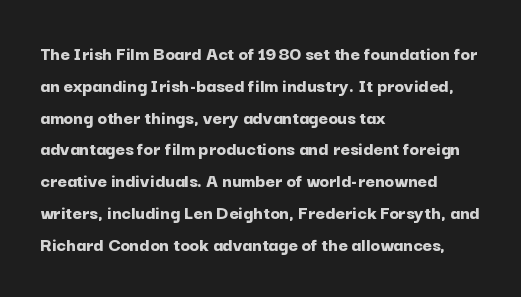
Upright lettering throughout. The foot of each line stays bare and open. Line spacing here is normal. The letters sit at their default tracking, neither squeezed nor spread. The setting favours the left margin, as ordinary paragraphs usually do. These words are printed bold, with thick strokes throughout.
